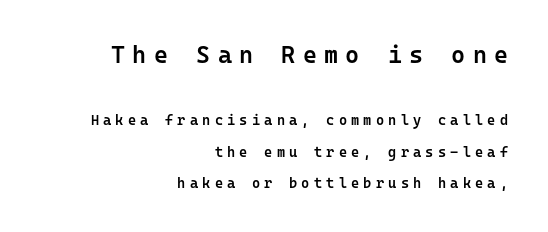
{"italic": "no", "bold": "semi", "underline": "no", "align": "right", "line_spacing": "loose", "line_spacing_ratio": 2.22, "letter_spacing": "wide", "letter_spacing_em": 0.3, "larger_block": "first", "size_ratio": 1.71, "glyph_px": 24}
